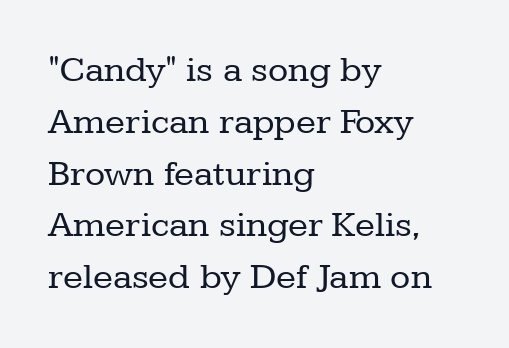
The image shows 37 px regular-weight serif type, upright; set left-aligned, normal line spacing (1.4x), normal letter spacing, not underlined; low stroke contrast and a medium x-height.
